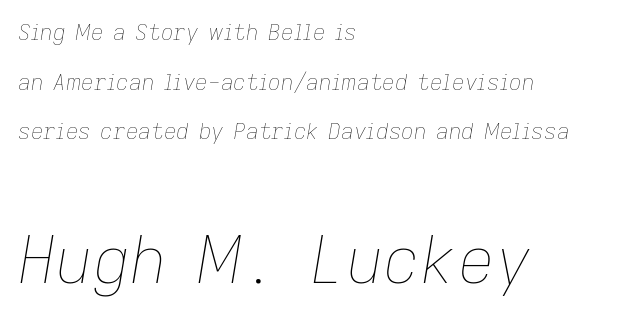
This reads as an unemphasized weight, regular at the heaviest. Does the lettering tilt? It does — this is italic. Looks like regular typesetting: each glyph gets only the width it needs. Honestly, there is no underline to notice here at all. The compositor pushed each line to the left boundary.
